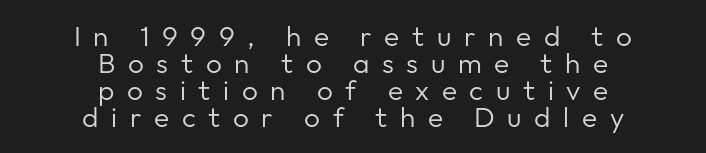
The image shows 28 px regular-weight sans-serif type, upright; set centered, tight line spacing (0.96x), unusually wide letter spacing (+0.45 em), not underlined; low stroke contrast and a medium x-height.
